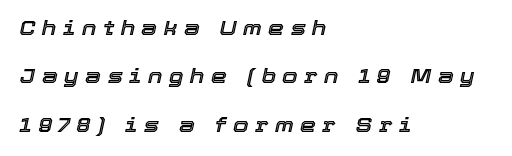
The image shows 20 px text type, italic (leaning right); set left-aligned, loose line spacing (2.42x), unusually wide letter spacing (+0.33 em), not underlined.
